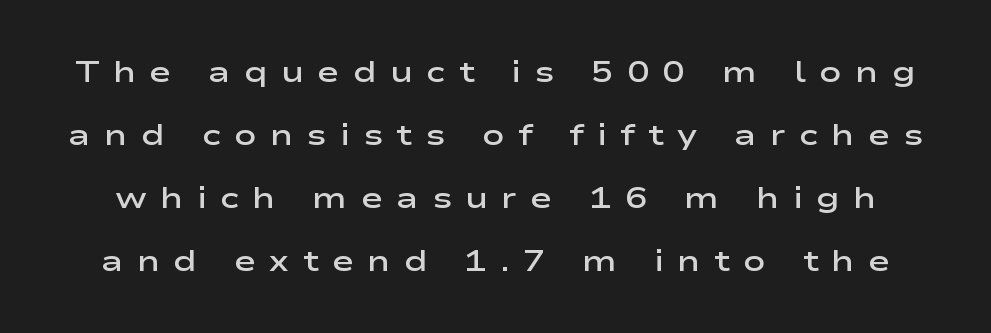
{"serif": "no", "italic": "no", "bold": "semi", "weight": "semibold", "width": "wide", "stroke_contrast": "low", "x_height": "medium", "monospaced": "no", "underline": "no", "line_spacing": "loose", "line_spacing_ratio": 2.1, "letter_spacing": "wide", "letter_spacing_em": 0.44, "glyph_px": 30}
